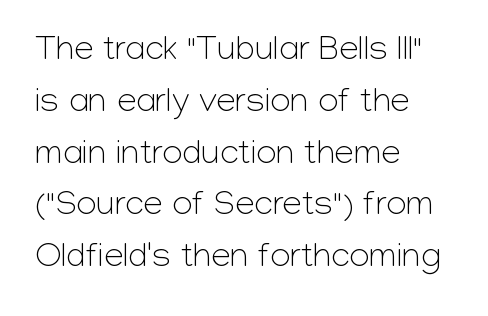
The image shows 35 px light sans-serif type, upright; set left-aligned, normal line spacing (1.48x), normal letter spacing, not underlined; low stroke contrast and a medium x-height.
